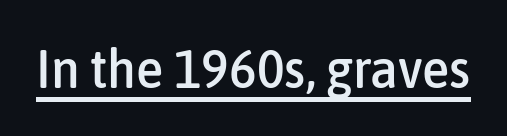
The image shows 55 px condensed sans-serif type, upright; set normal letter spacing, underlined; low stroke contrast and a medium x-height.
